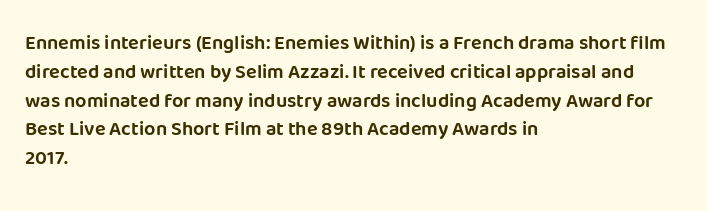
{"italic": "no", "underline": "no", "align": "left", "line_spacing": "normal", "line_spacing_ratio": 1.44, "letter_spacing": "normal", "letter_spacing_em": 0.0, "glyph_px": 20}
